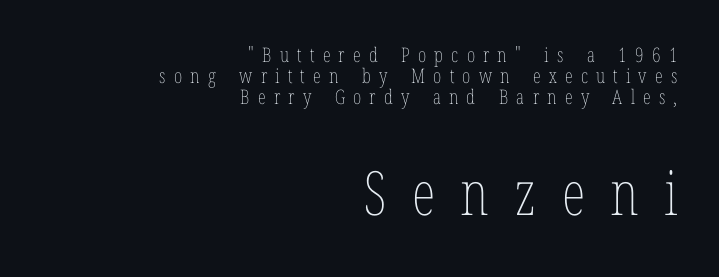
{"italic": "no", "bold": "no", "weight": "thin", "width": "condensed", "stroke_contrast": "low", "x_height": "medium", "monospaced": "no", "underline": "no", "align": "right", "line_spacing": "tight", "line_spacing_ratio": 1.06, "letter_spacing": "wide", "letter_spacing_em": 0.41, "larger_block": "second", "size_ratio": 3.05, "glyph_px": 61}
